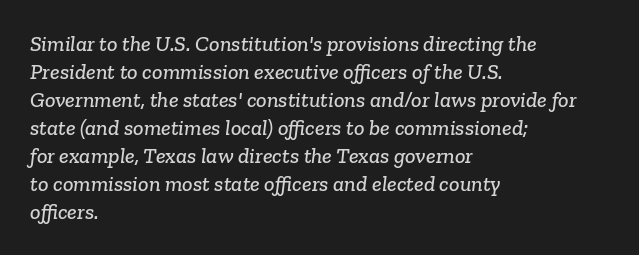
How are the letters spaced? Ordinarily, with no added tracking. The paragraph shown leans on its left margin. The vertical gap from one line to the next is medium. Just letters on the line, the space beneath them empty.
